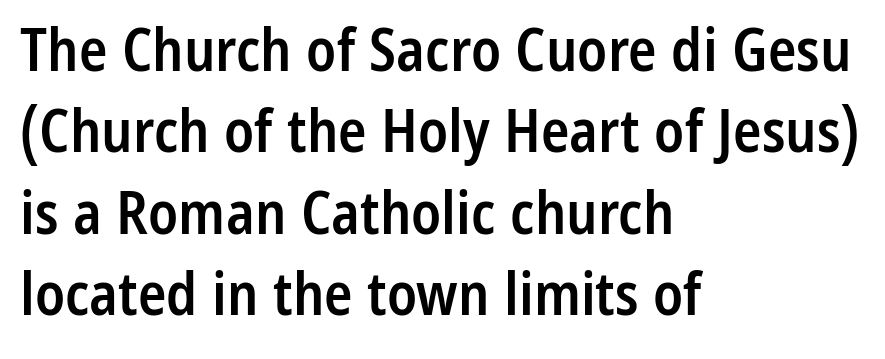
{"serif": "no", "italic": "no", "bold": "semi", "weight": "semibold", "width": "condensed", "stroke_contrast": "low", "x_height": "medium", "monospaced": "no", "underline": "no", "align": "left", "line_spacing": "normal", "line_spacing_ratio": 1.38, "letter_spacing": "normal", "letter_spacing_em": 0.0, "glyph_px": 59}
